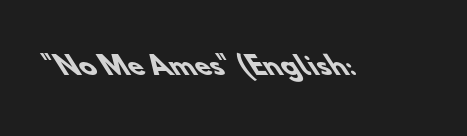
{"bold": "yes", "underline": "no", "letter_spacing": "normal", "letter_spacing_em": 0.0, "glyph_px": 25}
